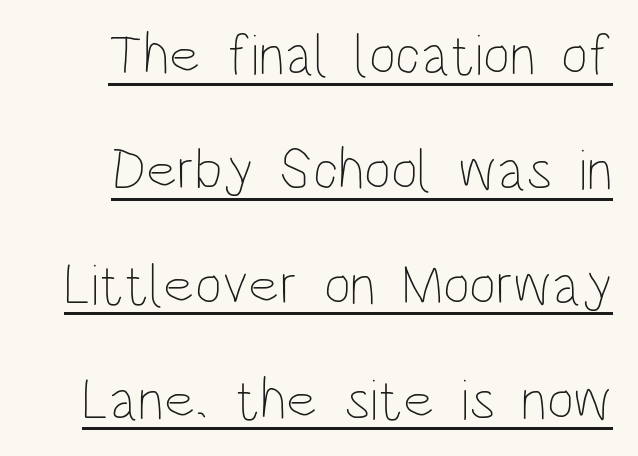
The image shows 58 px thin, condensed type, upright; set loose line spacing (1.98x), normal letter spacing, underlined; low stroke contrast and a large x-height.
